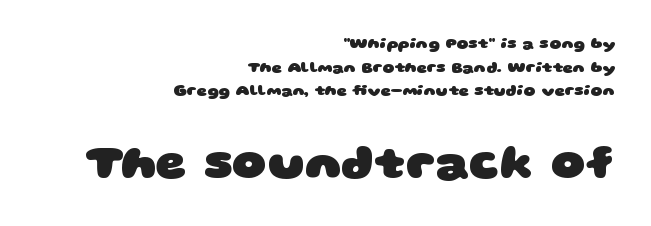
Summary of weight: heavy, a full bold. Students, observe: this is what conventionally led text looks like. Grotesque or geometric, the face here clearly has no serifs. The rendering uses natural spacing where letterforms have individual widths.
